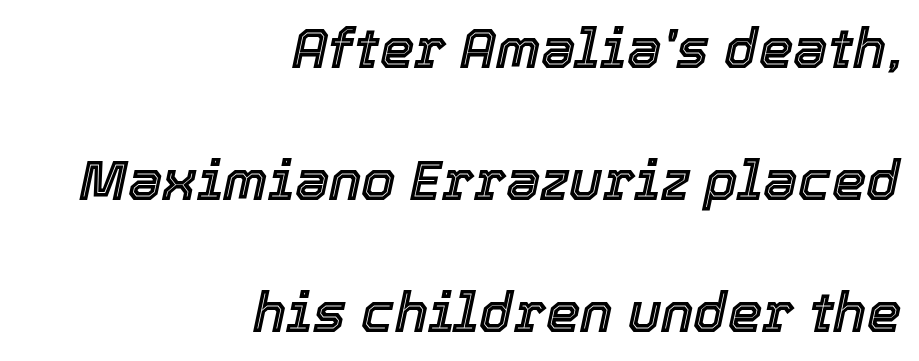
The image shows 55 px text type, italic (leaning right); set right-aligned, loose line spacing (2.4x), normal letter spacing, not underlined; a medium x-height.
